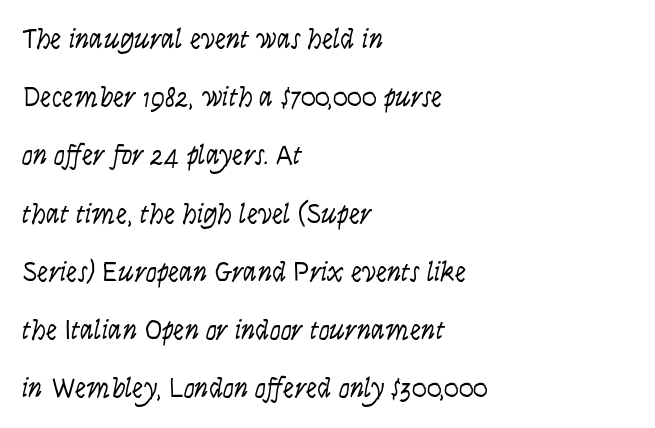
The image shows 28 px light, condensed type, italic (leaning right); set left-aligned, loose line spacing (2.08x), normal letter spacing, not underlined; low stroke contrast and a large x-height.
